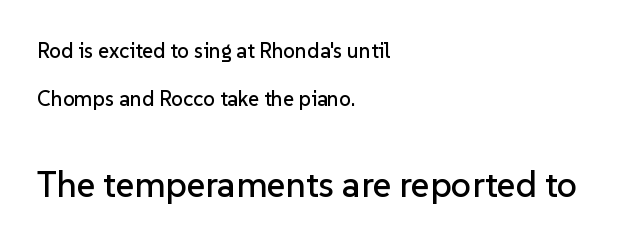
Q: Is the text italic (slanted)? A: No, it is upright.
Q: Is the typeface a serif or a sans-serif typeface? A: Sans-serif.
Q: Is the text underlined? A: No.
Q: How is the paragraph aligned? A: Left-aligned.
Q: Is the spacing between letters normal or unusually wide? A: Normal.
Q: Is the spacing between lines tight, normal or loose? A: Loose.
Q: Which block of text is set in a larger size, the first (top) or the second (bottom)? A: The second (bottom) one.
Q: Width (condensed, normal, or wide)? A: Normal.
Q: Stroke contrast? A: Low.
Q: x-height? A: Medium.
Q: Monospaced? A: No.
